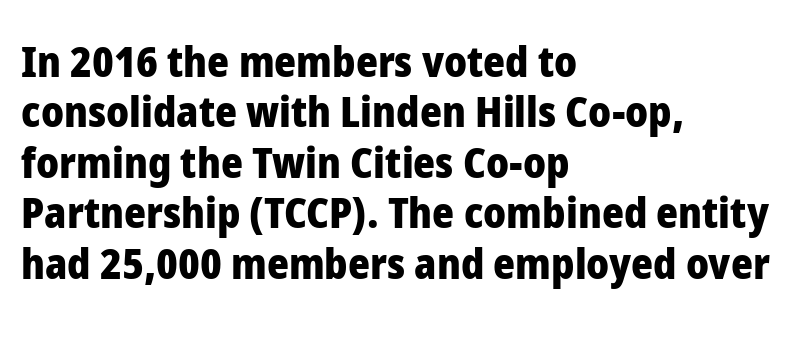
A dark, heavy texture on the line: the type is bold. Anything drawn beneath the words? Only blank space. You could not count columns in this text — the font is proportionally spaced. Between one letter and the next there's only the usual sliver of space.
